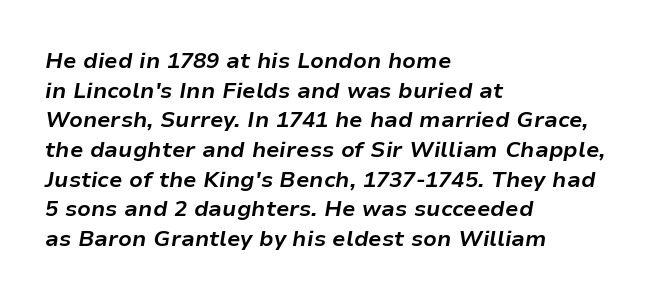
Q: Is the text bold? A: Yes.
Q: Is the text italic (slanted)? A: Yes, it leans right by about 9 degrees.
Q: Is the text underlined? A: No.
Q: How is the paragraph aligned? A: Left-aligned.
Q: Is the spacing between letters normal or unusually wide? A: Normal.
Q: Is the spacing between lines tight, normal or loose? A: Normal.
